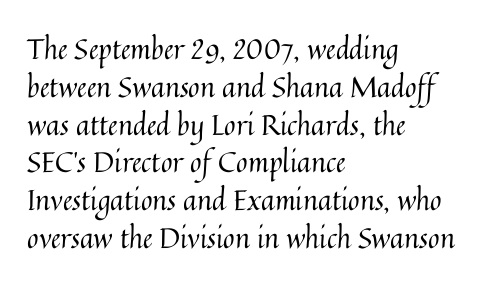
{"bold": "no", "weight": "regular", "width": "normal", "stroke_contrast": "medium", "x_height": "medium", "monospaced": "no", "underline": "no", "align": "left", "line_spacing": "normal", "line_spacing_ratio": 1.35, "letter_spacing": "normal", "letter_spacing_em": 0.0, "glyph_px": 28}
